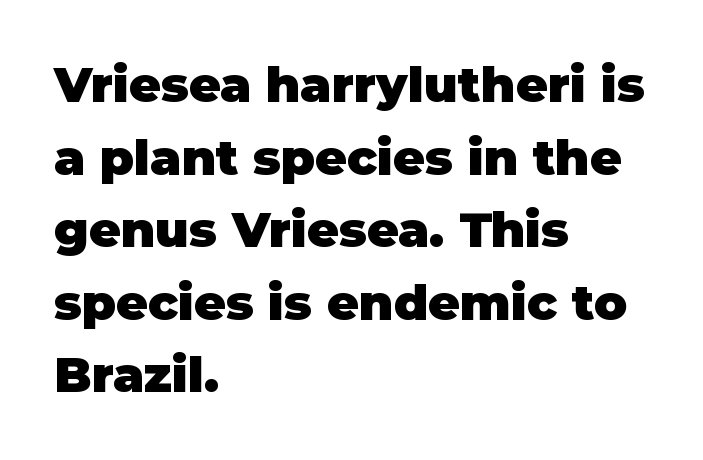
The image shows 49 px heavy sans-serif type, upright; set left-aligned, normal line spacing (1.48x), normal letter spacing, not underlined; low stroke contrast and a large x-height.
